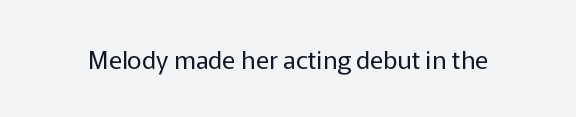
{"italic": "no", "bold": "no", "underline": "no", "letter_spacing": "normal", "letter_spacing_em": 0.0, "glyph_px": 25}
